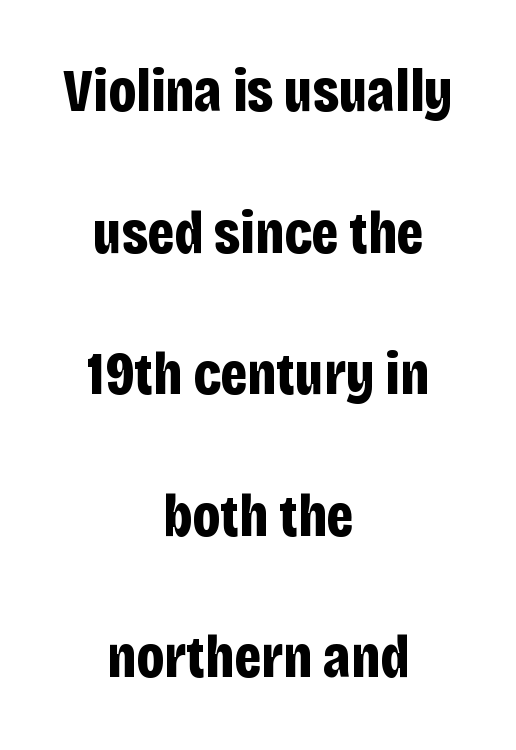
Letterform terminals end flat and unadorned throughout the passage. Line spacing here is loose. Tracking here is standard; glyphs follow each other at the usual distance. Decoration check: the copy has no underline. How heavy is the stroke? Heavy — this is a bold. Which margin do the lines hug? Neither — every line sits in the middle.
